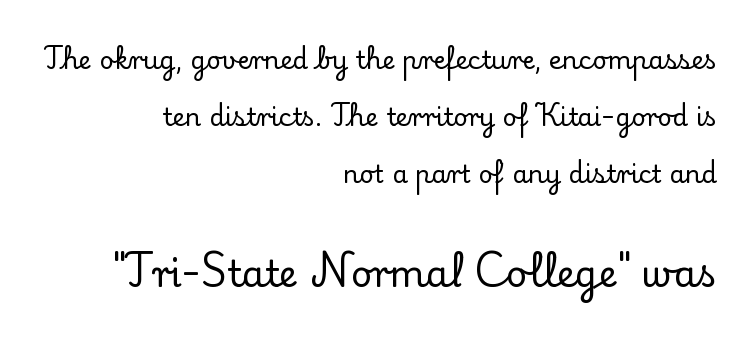
{"serif": "yes", "italic": "no", "width": "normal", "stroke_contrast": "low", "x_height": "small", "monospaced": "no", "underline": "no", "align": "right", "line_spacing": "loose", "line_spacing_ratio": 2.29, "letter_spacing": "normal", "letter_spacing_em": 0.0, "larger_block": "second", "size_ratio": 1.48, "glyph_px": 37}
